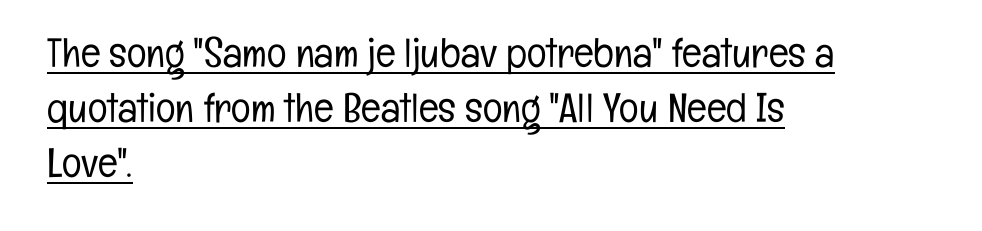
{"serif": "no", "italic": "no", "bold": "no", "weight": "light", "width": "condensed", "stroke_contrast": "low", "x_height": "medium", "monospaced": "no", "underline": "yes", "align": "left", "line_spacing": "normal", "line_spacing_ratio": 1.34, "letter_spacing": "normal", "letter_spacing_em": 0.0, "glyph_px": 41}
